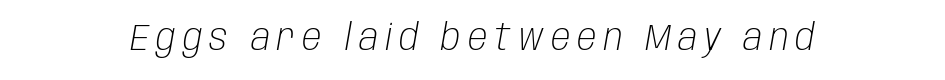
On a weight scale, this lands at 450 or below. Spacing verdict: proportional, widths tailored to each character. Italic: yes, the glyphs are oblique. Only glyphs here, with clear space below each row. Words appear elongated and porous because spacing is wide.
